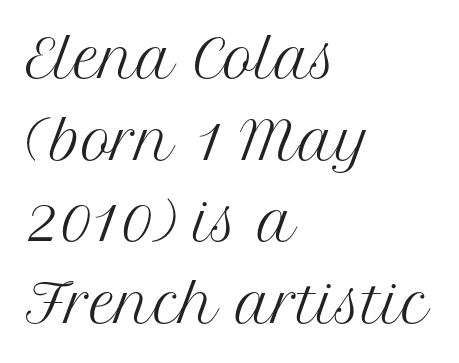
{"serif": "yes", "bold": "no", "weight": "regular", "width": "normal", "stroke_contrast": "medium", "x_height": "medium", "monospaced": "no", "underline": "no", "align": "left", "line_spacing": "normal", "line_spacing_ratio": 1.57, "letter_spacing": "normal", "letter_spacing_em": 0.0, "glyph_px": 52}
